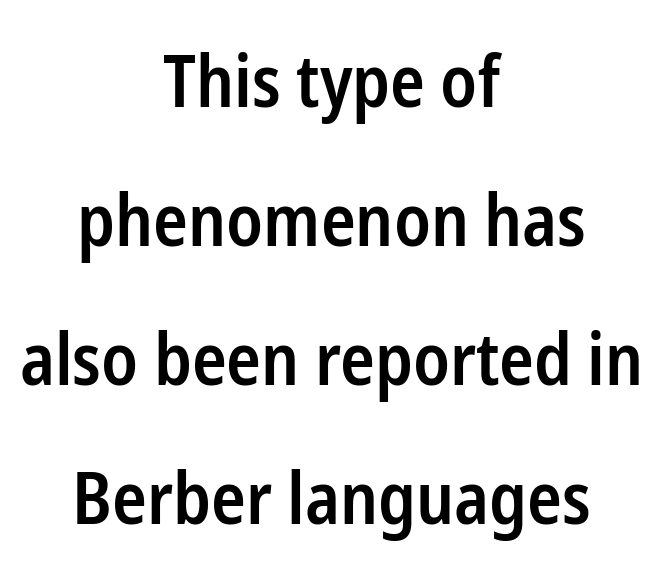
You can tell from the bare stems that sans-serif type was used. Airy leading. These lines are rendered in a variable-pitch font. Nothing unusual about the tracking: characters are spaced as the font intends.
